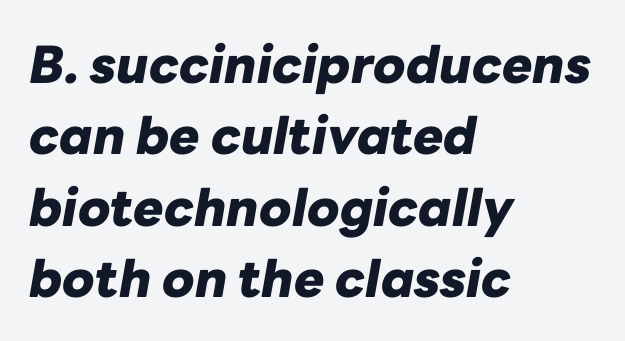
{"italic": "yes", "lean": "right", "slant_degrees": 10, "bold": "yes", "weight": "heavy", "width": "normal", "stroke_contrast": "low", "x_height": "medium", "monospaced": "no", "underline": "no", "align": "left", "line_spacing": "normal", "line_spacing_ratio": 1.4, "letter_spacing": "normal", "letter_spacing_em": 0.0, "glyph_px": 51}
